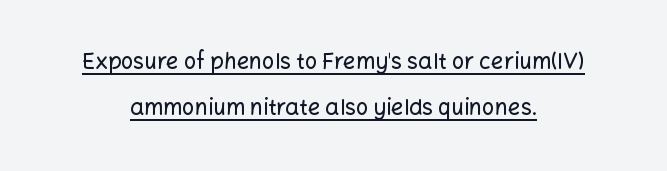
Does the lettering tilt? It doesn't — this is upright. The lines are quadded center. A typographer would call this underscored text. Does the leading feel generous? Absolutely, it's lavish. In terms of letterspacing, this is plain default setting.
